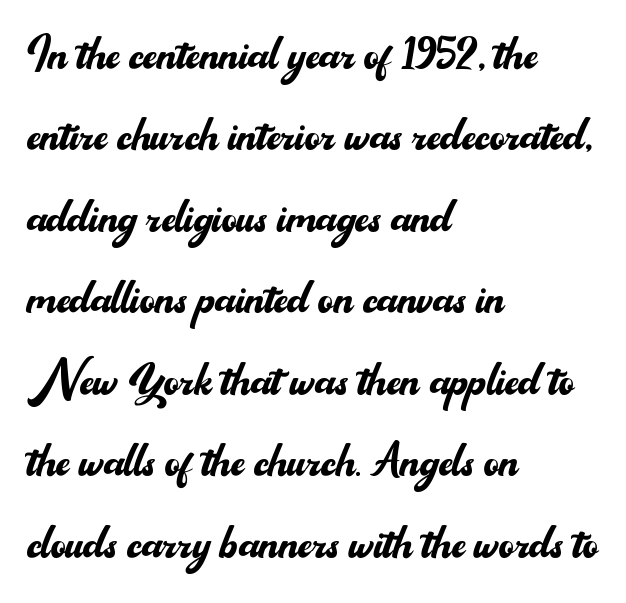
{"serif": "no", "bold": "no", "weight": "regular", "width": "normal", "stroke_contrast": "medium", "x_height": "small", "monospaced": "no", "underline": "no", "align": "left", "line_spacing": "normal", "line_spacing_ratio": 1.38, "letter_spacing": "normal", "letter_spacing_em": 0.0, "glyph_px": 59}
